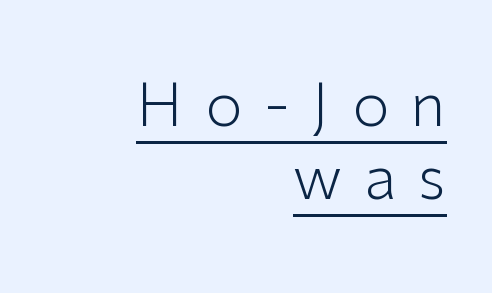
The image shows 60 px light sans-serif type, upright; set right-aligned, line spacing 1.22x, unusually wide letter spacing (+0.37 em), underlined; low stroke contrast and a medium x-height.
